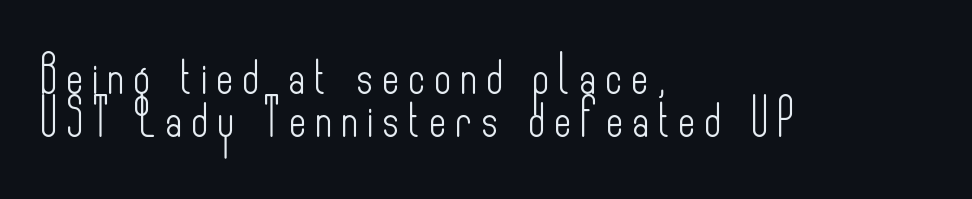
{"serif": "no", "italic": "no", "bold": "no", "weight": "light", "width": "condensed", "stroke_contrast": "low", "x_height": "small", "monospaced": "no", "underline": "no", "align": "left", "line_spacing_ratio": 1.16, "letter_spacing": "wide", "letter_spacing_em": 0.24, "glyph_px": 37}
